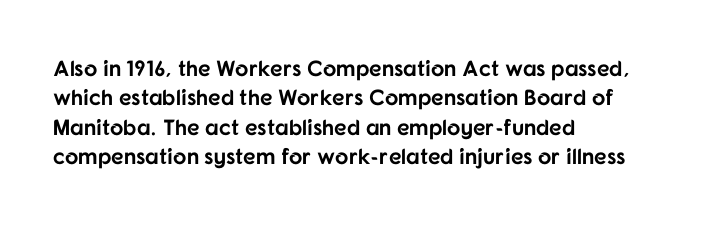
Q: Is the text bold? A: Yes.
Q: Is the text italic (slanted)? A: No, it is upright.
Q: Is the text underlined? A: No.
Q: How is the paragraph aligned? A: Left-aligned.
Q: Is the spacing between letters normal or unusually wide? A: Normal.
Q: Is the spacing between lines tight, normal or loose? A: Normal.
